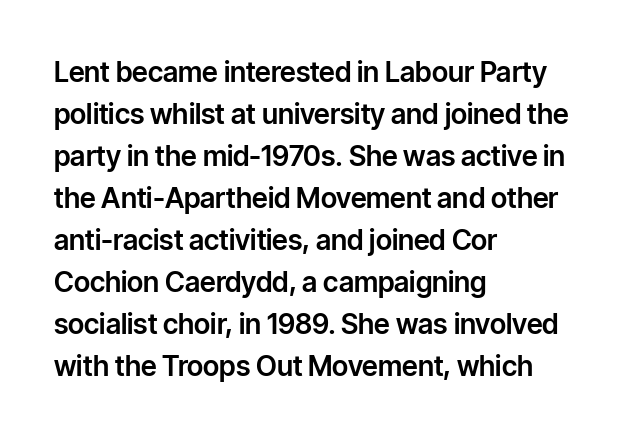
The image shows 28 px sans-serif type, upright; set left-aligned, normal line spacing (1.5x), normal letter spacing, not underlined; low stroke contrast and a medium x-height.
